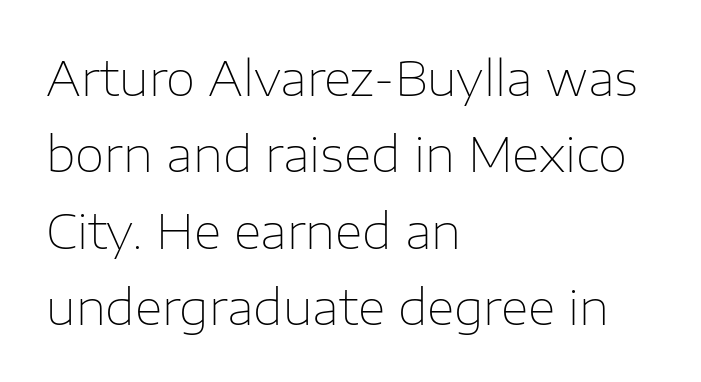
{"serif": "no", "italic": "no", "bold": "no", "weight": "thin", "width": "normal", "stroke_contrast": "low", "x_height": "medium", "monospaced": "no", "underline": "no", "align": "left", "line_spacing": "normal", "line_spacing_ratio": 1.59, "letter_spacing": "normal", "letter_spacing_em": 0.0, "glyph_px": 48}
